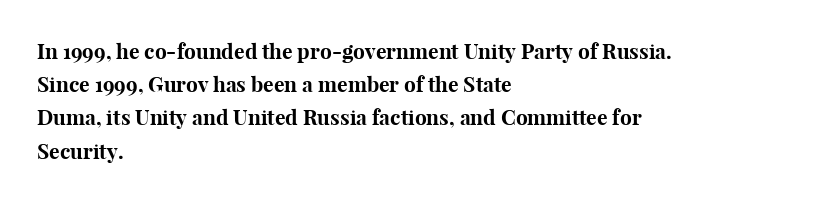
{"italic": "no", "bold": "yes", "underline": "no", "align": "left", "line_spacing": "normal", "line_spacing_ratio": 1.58, "letter_spacing": "normal", "letter_spacing_em": 0.0, "glyph_px": 21}
